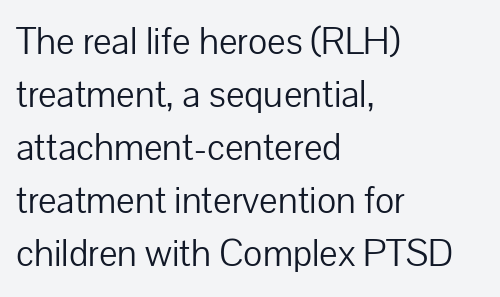
Q: Is the text bold? A: No.
Q: Is the text italic (slanted)? A: No, it is upright.
Q: Is the typeface a serif or a sans-serif typeface? A: Sans-serif.
Q: Is the text underlined? A: No.
Q: How is the paragraph aligned? A: Left-aligned.
Q: Is the spacing between letters normal or unusually wide? A: Normal.
Q: Is the spacing between lines tight, normal or loose? A: Normal.
Q: Width (condensed, normal, or wide)? A: Normal.
Q: Stroke contrast? A: Low.
Q: x-height? A: Medium.
Q: Monospaced? A: No.
